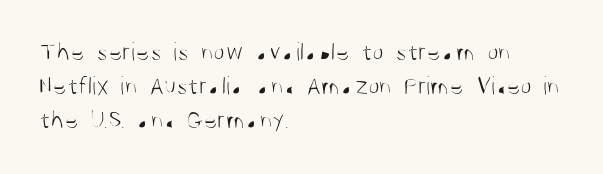
{"italic": "no", "bold": "no", "underline": "no", "align": "left", "line_spacing": "normal", "line_spacing_ratio": 1.31, "letter_spacing": "normal", "letter_spacing_em": 0.0, "glyph_px": 26}
